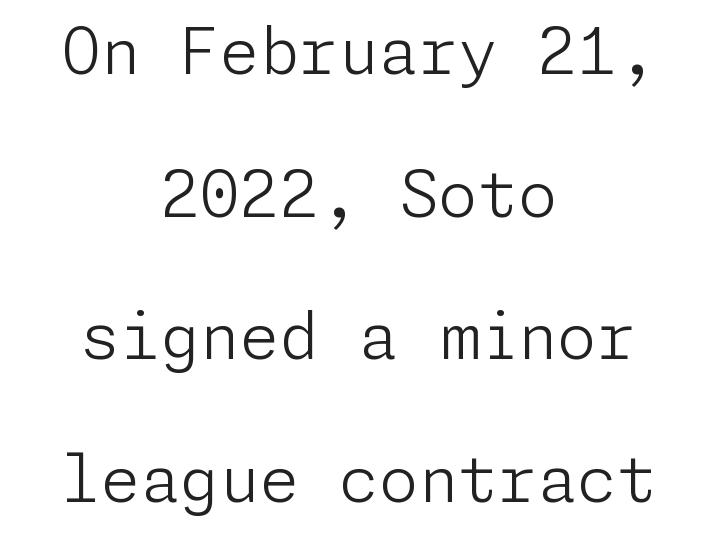
Q: Is the text bold? A: No.
Q: Is the text italic (slanted)? A: No, it is upright.
Q: Is the typeface a serif or a sans-serif typeface? A: Sans-serif.
Q: Is the text underlined? A: No.
Q: How is the paragraph aligned? A: Centered.
Q: Is the spacing between letters normal or unusually wide? A: Normal.
Q: Is the spacing between lines tight, normal or loose? A: Loose.
Q: Width (condensed, normal, or wide)? A: Normal.
Q: Stroke contrast? A: Low.
Q: x-height? A: Medium.
